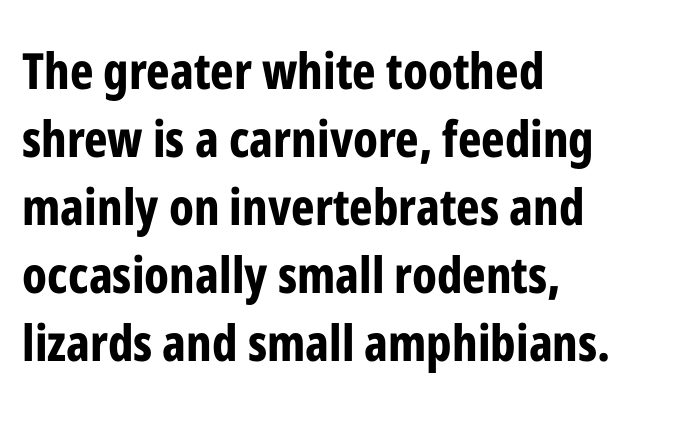
The image shows 50 px bold, condensed sans-serif type, upright; set left-aligned, normal line spacing (1.36x), normal letter spacing, not underlined; low stroke contrast and a medium x-height.
